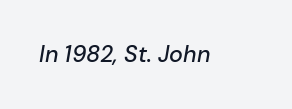
Decoration check: the copy has no underline. An italicized treatment has been applied to the whole sample. Each word holds together tightly as a unit, with standard inter-letter gaps.
